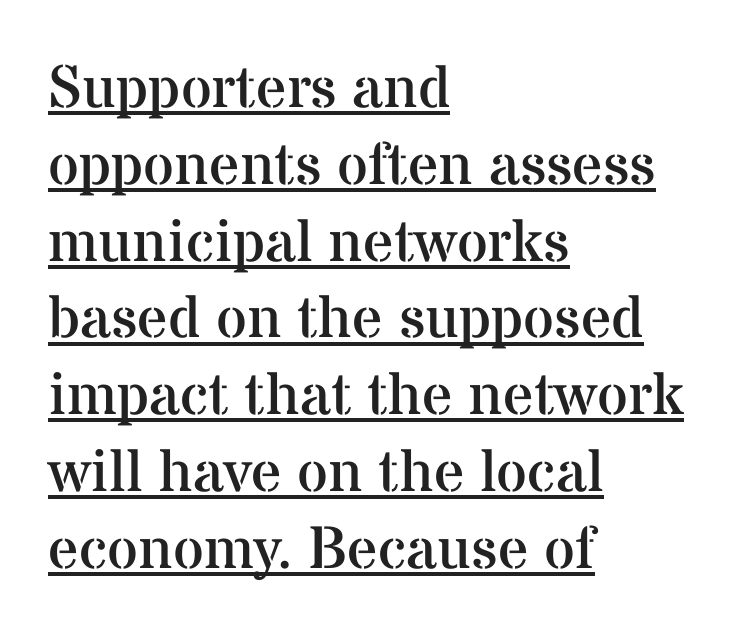
Q: Is the text bold? A: No.
Q: Is the text italic (slanted)? A: No, it is upright.
Q: Is the typeface a serif or a sans-serif typeface? A: Serif.
Q: Is the text underlined? A: Yes.
Q: How is the paragraph aligned? A: Left-aligned.
Q: Is the spacing between letters normal or unusually wide? A: Normal.
Q: Is the spacing between lines tight, normal or loose? A: Normal.
Q: Width (condensed, normal, or wide)? A: Normal.
Q: Stroke contrast? A: Medium.
Q: x-height? A: Medium.
Q: Monospaced? A: No.
